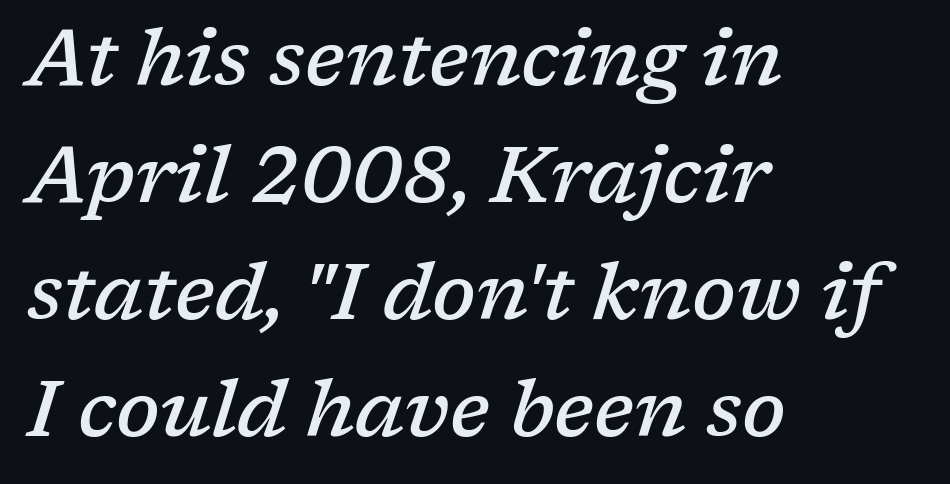
{"serif": "yes", "italic": "yes", "lean": "right", "slant_degrees": 17, "bold": "semi", "weight": "semibold", "width": "normal", "stroke_contrast": "low", "x_height": "medium", "monospaced": "no", "underline": "no", "align": "left", "line_spacing": "normal", "line_spacing_ratio": 1.5, "letter_spacing": "normal", "letter_spacing_em": 0.0, "glyph_px": 78}
